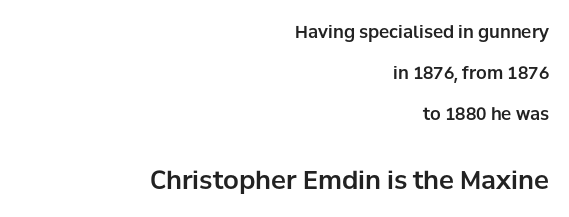
Check under the words: just untouched page. The type sits square on the baseline with zero lean. Scale increases going downward across the two blocks. No extra tracking has been applied to these lines.
